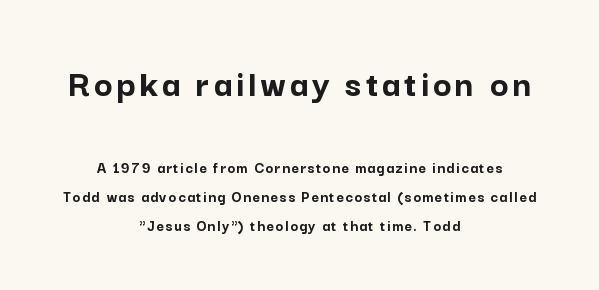
The image shows 39 px semibold sans-serif type, upright; set centered, line spacing 1.81x, not underlined; the first (top) block is 2.44x larger; low stroke contrast and a medium x-height.
